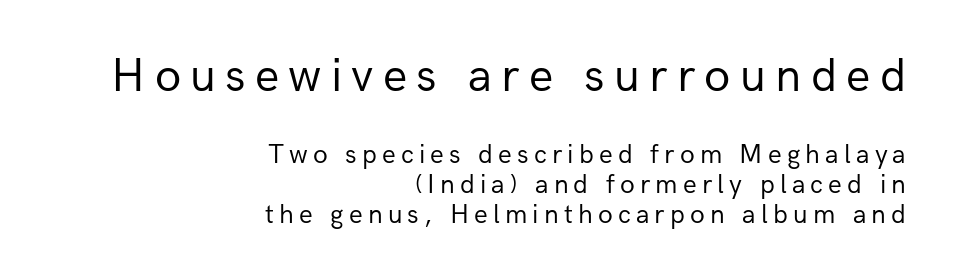
{"serif": "no", "italic": "no", "bold": "no", "weight": "regular", "width": "normal", "stroke_contrast": "low", "x_height": "medium", "monospaced": "no", "underline": "no", "align": "right", "line_spacing": "tight", "line_spacing_ratio": 1.1, "larger_block": "first", "size_ratio": 1.78, "glyph_px": 48}
